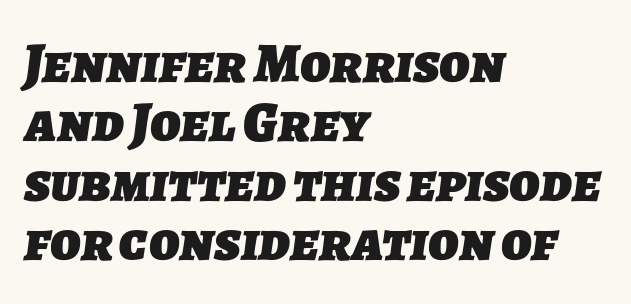
The type family on display is of the sans-serif kind. Type without underlining. The characters look thick and weighty, a clear bold. Spacing between characters is what you'd get straight out of the box. Alignment: flush left.
